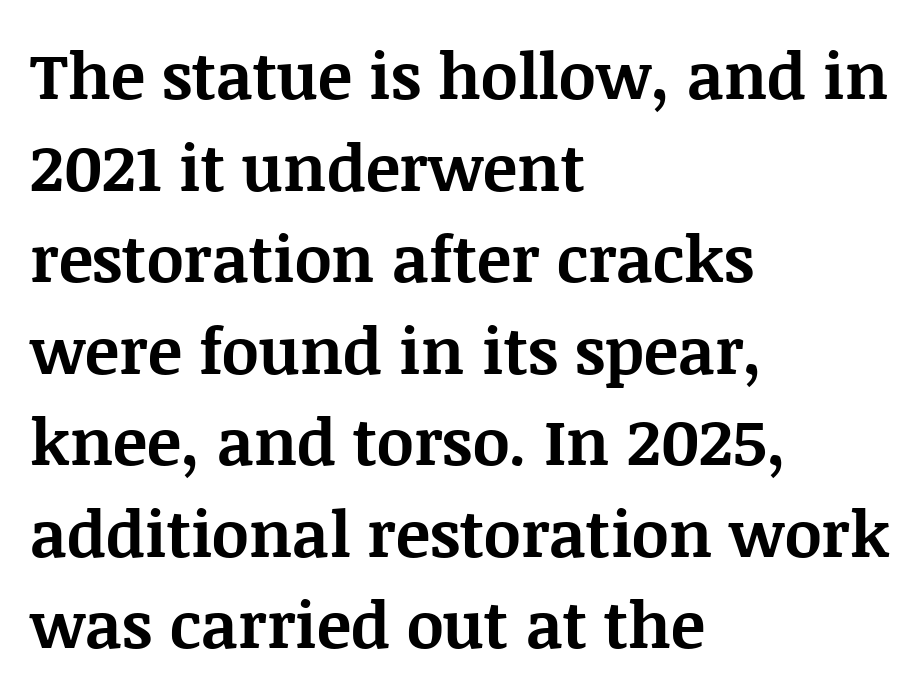
The lettering holds an erect, upright posture throughout. Are there feet on the stems? There are — it's a serif. Plenty of ink on the page — the face is bold. This rendering features lettering with no underline.
